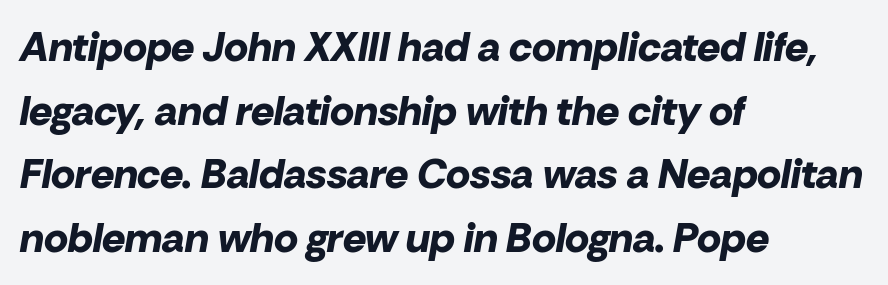
The image shows 41 px bold type, italic (leaning right); set left-aligned, normal line spacing (1.55x), normal letter spacing, not underlined; low stroke contrast and a medium x-height.
